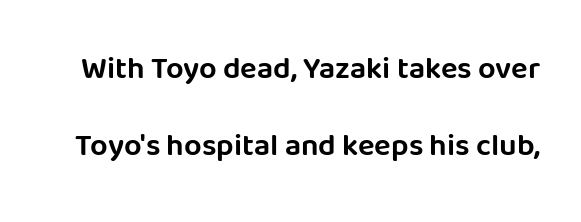
The space between consecutive lines is lavish. The letters carry no serifs — their stems end cleanly without finishing strokes. Every character sits straight up, as roman type does. The space directly below the letters is spotless. Short note: letters normally spaced. A typesetter would call this proportional, since set widths differ per character.
